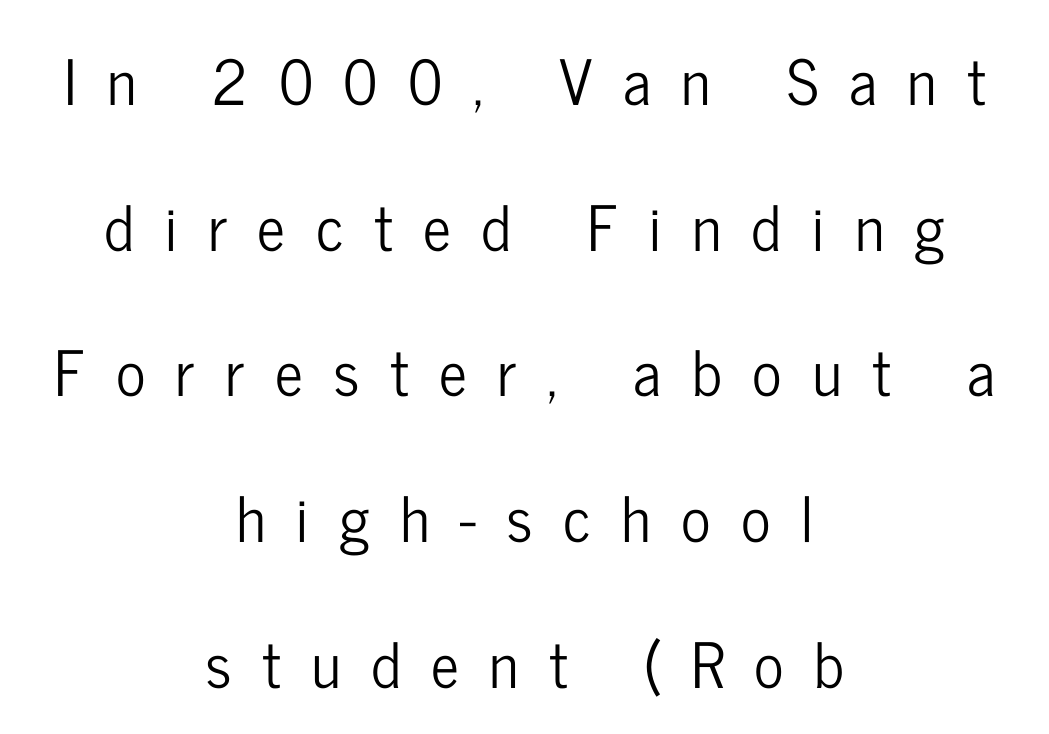
{"serif": "no", "italic": "no", "width": "condensed", "stroke_contrast": "low", "x_height": "medium", "monospaced": "no", "underline": "no", "align": "center", "line_spacing": "loose", "line_spacing_ratio": 2.35, "letter_spacing": "wide", "letter_spacing_em": 0.49, "glyph_px": 62}
